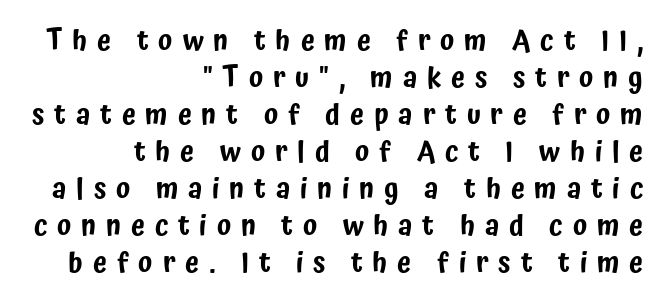
{"serif": "no", "italic": "no", "width": "condensed", "stroke_contrast": "low", "x_height": "medium", "monospaced": "no", "underline": "no", "align": "right", "line_spacing": "normal", "line_spacing_ratio": 1.32, "letter_spacing": "wide", "letter_spacing_em": 0.35, "glyph_px": 28}
